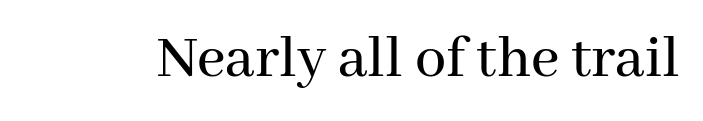
Between one letter and the next there's only the usual sliver of space. Is this a sans? No — the strokes have serifs. Lines of text with bare space underneath. It's the straight-up-and-down kind of type. Note the varied advance widths — an 'i' is clearly narrower than an 'm'.
